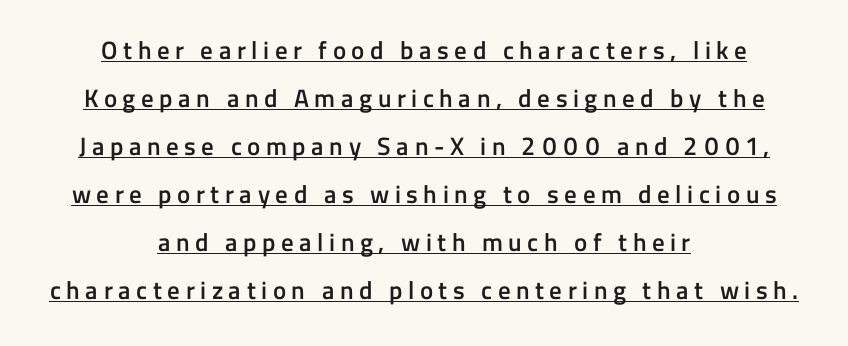
Q: Is the text bold? A: Semi-bold.
Q: Is the text italic (slanted)? A: No, it is upright.
Q: Is the text underlined? A: Yes.
Q: How is the paragraph aligned? A: Centered.
Q: Is the spacing between letters normal or unusually wide? A: Unusually wide.
Q: Is the spacing between lines tight, normal or loose? A: Loose.
